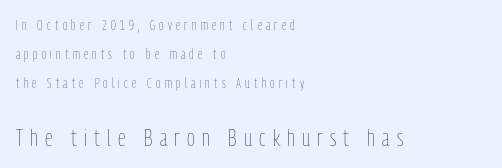
The image shows 24 px text type, upright; set left-aligned, loose line spacing (2.06x), unusually wide letter spacing (+0.3 em), not underlined; the second (bottom) block is 1.71x larger.
